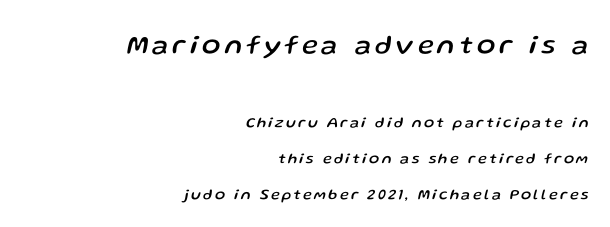
{"italic": "yes", "lean": "right", "slant_degrees": 13, "underline": "no", "align": "right", "line_spacing": "loose", "line_spacing_ratio": 2.41, "larger_block": "first", "size_ratio": 1.8, "glyph_px": 27}
